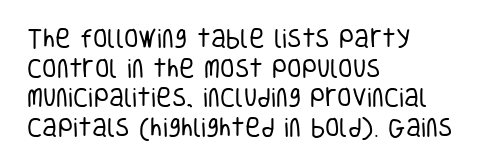
Q: Is the text bold? A: No.
Q: Is the text italic (slanted)? A: No, it is upright.
Q: Is the text underlined? A: No.
Q: How is the paragraph aligned? A: Left-aligned.
Q: Is the spacing between letters normal or unusually wide? A: Normal.
Q: Is the spacing between lines tight, normal or loose? A: Normal.
